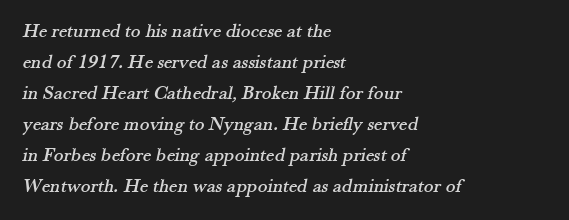
The gap between lines stays unmarked. How are the letters spaced? Ordinarily, with no added tracking. A typesetter would call this leading conventional body-copy spacing. Every row of glyphs begins at an identical x-position on the left.
